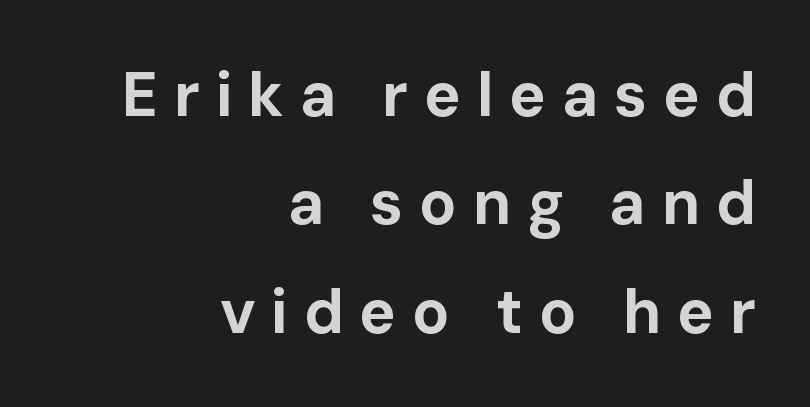
Q: Is the text bold? A: Yes.
Q: Is the text italic (slanted)? A: No, it is upright.
Q: Is the typeface a serif or a sans-serif typeface? A: Sans-serif.
Q: Is the text underlined? A: No.
Q: How is the paragraph aligned? A: Right-aligned.
Q: Is the spacing between letters normal or unusually wide? A: Unusually wide.
Q: Width (condensed, normal, or wide)? A: Normal.
Q: Stroke contrast? A: Low.
Q: x-height? A: Medium.
Q: Monospaced? A: No.
